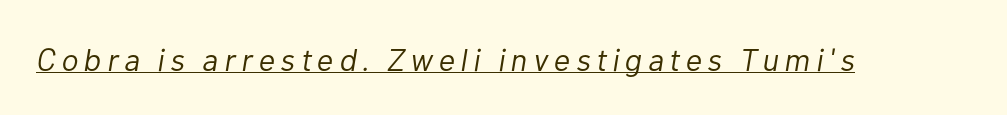
Q: Is the text bold? A: No.
Q: Is the text italic (slanted)? A: Yes, it leans right by about 10 degrees.
Q: Is the text underlined? A: Yes.
Q: Width (condensed, normal, or wide)? A: Normal.
Q: Stroke contrast? A: Low.
Q: x-height? A: Medium.
Q: Monospaced? A: No.
